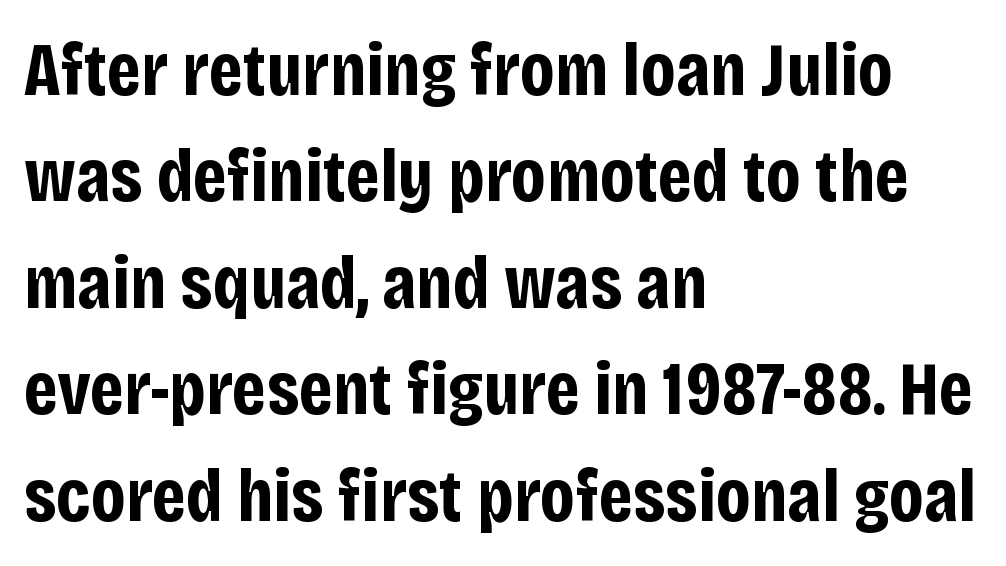
Q: Is the text bold? A: Yes.
Q: Is the text italic (slanted)? A: No, it is upright.
Q: Is the typeface a serif or a sans-serif typeface? A: Sans-serif.
Q: Is the text underlined? A: No.
Q: How is the paragraph aligned? A: Left-aligned.
Q: Is the spacing between letters normal or unusually wide? A: Normal.
Q: Is the spacing between lines tight, normal or loose? A: Normal.
Q: Width (condensed, normal, or wide)? A: Condensed.
Q: Stroke contrast? A: Low.
Q: x-height? A: Large.
Q: Monospaced? A: No.
